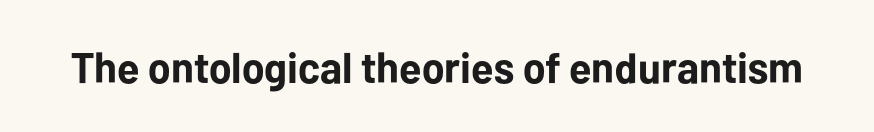
{"serif": "no", "italic": "no", "bold": "yes", "weight": "bold", "width": "normal", "stroke_contrast": "low", "x_height": "medium", "monospaced": "no", "underline": "no", "letter_spacing": "normal", "letter_spacing_em": 0.0, "glyph_px": 43}
